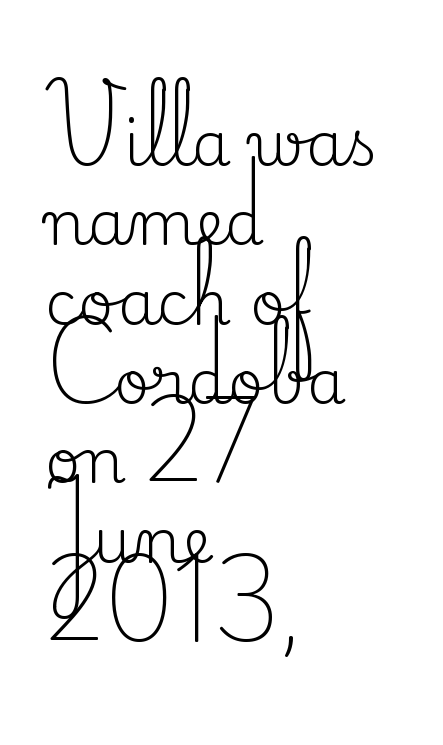
{"serif": "yes", "italic": "no", "bold": "no", "weight": "regular", "width": "normal", "stroke_contrast": "medium", "x_height": "small", "monospaced": "no", "underline": "no", "align": "left", "line_spacing": "normal", "line_spacing_ratio": 1.28, "letter_spacing": "normal", "letter_spacing_em": 0.0, "glyph_px": 62}
